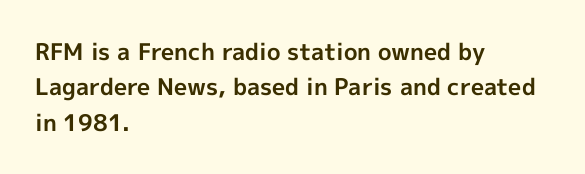
{"italic": "no", "bold": "yes", "underline": "no", "align": "left", "line_spacing": "normal", "line_spacing_ratio": 1.54, "letter_spacing": "normal", "letter_spacing_em": 0.0, "glyph_px": 23}
